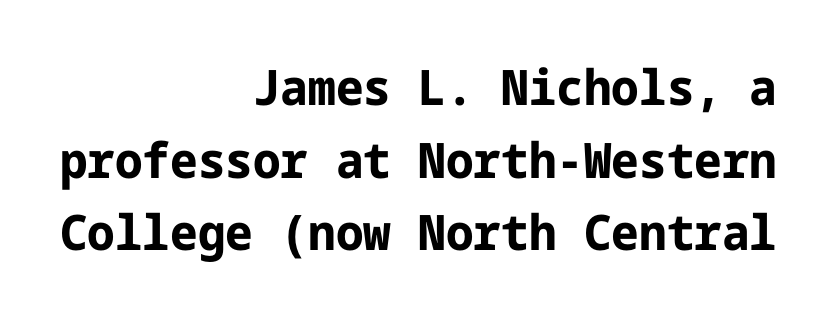
{"serif": "no", "italic": "no", "bold": "yes", "weight": "bold", "width": "normal", "stroke_contrast": "low", "x_height": "medium", "underline": "no", "align": "right", "line_spacing": "normal", "line_spacing_ratio": 1.48, "letter_spacing": "normal", "letter_spacing_em": 0.0, "glyph_px": 49}
